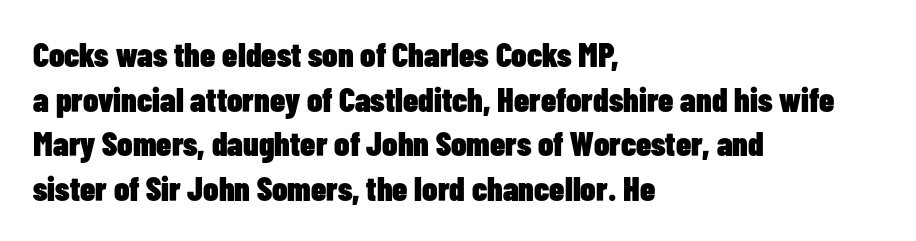
Descenders are the only things crossing below the line. Upright lettering throughout. The letterforms sit shoulder to shoulder at normal distance. This sample is left-justified, so line endings fall wherever the words run out.
